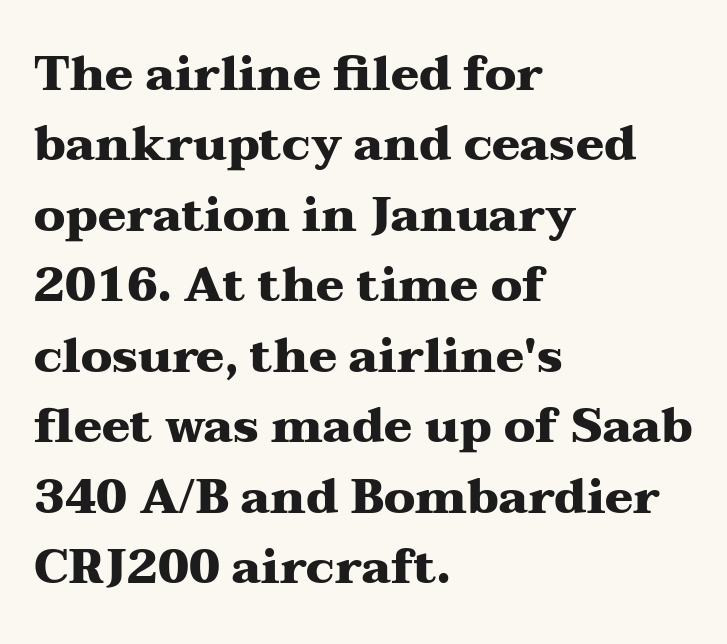
How would I describe the line gaps? Plain and ordinary. Rendered with straight, roman letterforms. Are there feet on the stems? There are — it's a serif. In terms of letterspacing, this is plain default setting.
